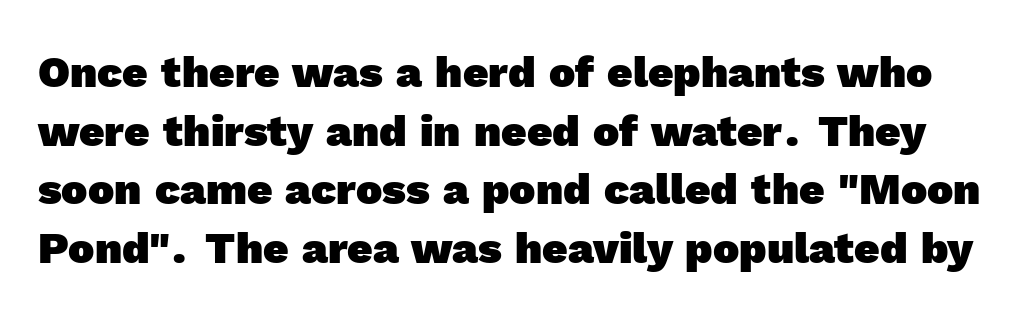
The image shows 44 px heavy sans-serif type; set normal line spacing (1.33x), normal letter spacing, not underlined; a medium x-height.
